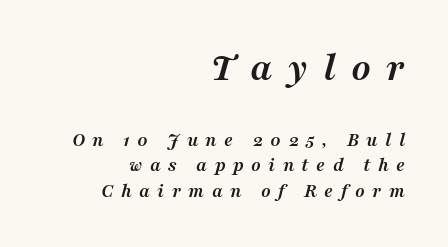
{"serif": "yes", "italic": "yes", "lean": "right", "slant_degrees": 16, "bold": "yes", "weight": "semibold", "width": "normal", "stroke_contrast": "medium", "x_height": "medium", "monospaced": "no", "underline": "no", "align": "right", "line_spacing": "normal", "line_spacing_ratio": 1.27, "letter_spacing": "wide", "letter_spacing_em": 0.37, "larger_block": "first", "size_ratio": 2.05, "glyph_px": 41}
